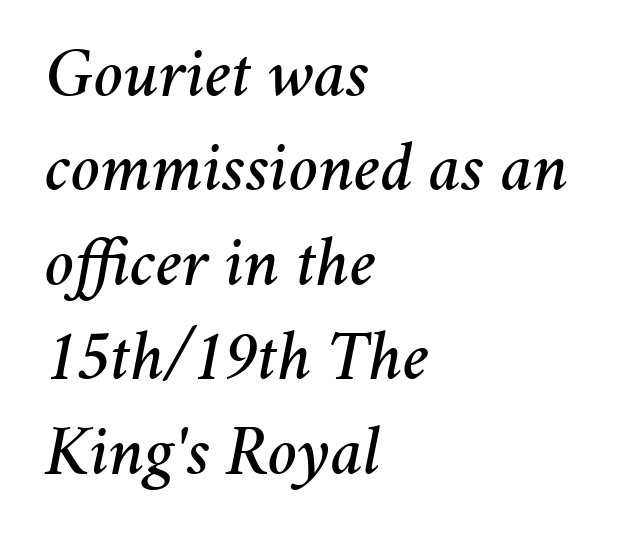
{"italic": "yes", "lean": "right", "slant_degrees": 11, "width": "normal", "stroke_contrast": "medium", "x_height": "medium", "monospaced": "no", "underline": "no", "align": "left", "line_spacing": "normal", "line_spacing_ratio": 1.35, "letter_spacing": "normal", "letter_spacing_em": 0.0, "glyph_px": 70}
